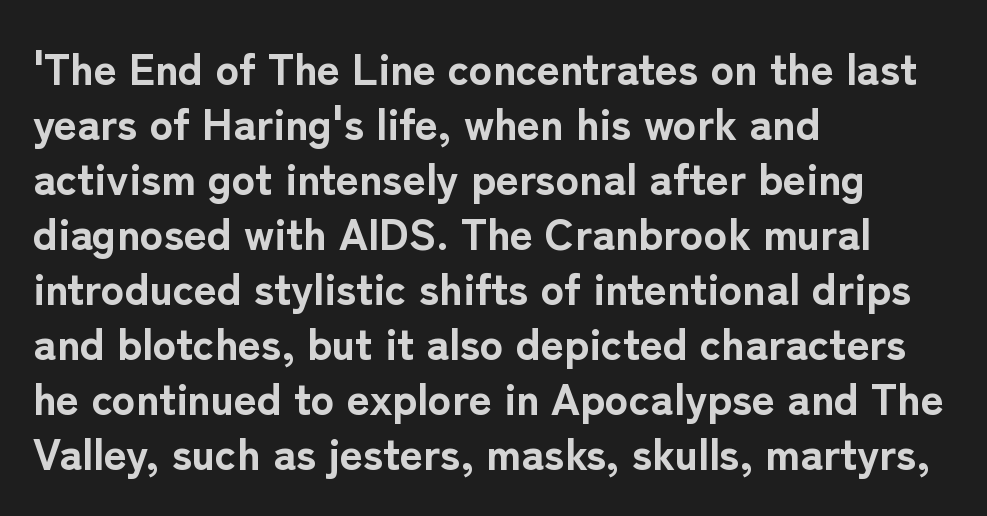
{"serif": "no", "italic": "no", "bold": "yes", "weight": "bold", "width": "normal", "stroke_contrast": "low", "x_height": "medium", "monospaced": "no", "underline": "no", "align": "left", "line_spacing": "normal", "line_spacing_ratio": 1.25, "letter_spacing": "normal", "letter_spacing_em": 0.0, "glyph_px": 44}
